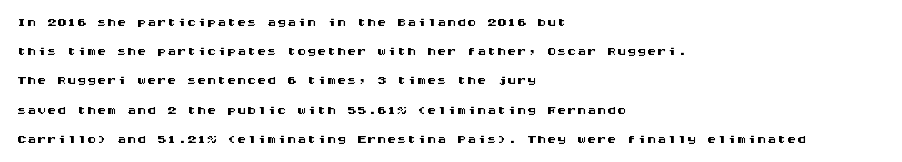
A bare baseline throughout the passage. Tracking value appears to be zero — textbook default spacing. The lettering holds an erect, upright posture throughout. The lines in this sample share a left origin and differ only in where they stop.
